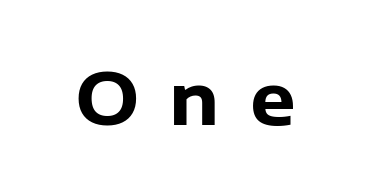
Q: Is the text bold? A: Yes.
Q: Is the text italic (slanted)? A: No, it is upright.
Q: Is the typeface a serif or a sans-serif typeface? A: Sans-serif.
Q: Is the text underlined? A: No.
Q: Is the spacing between letters normal or unusually wide? A: Unusually wide.
Q: Width (condensed, normal, or wide)? A: Normal.
Q: Stroke contrast? A: Low.
Q: x-height? A: Medium.
Q: Monospaced? A: No.
